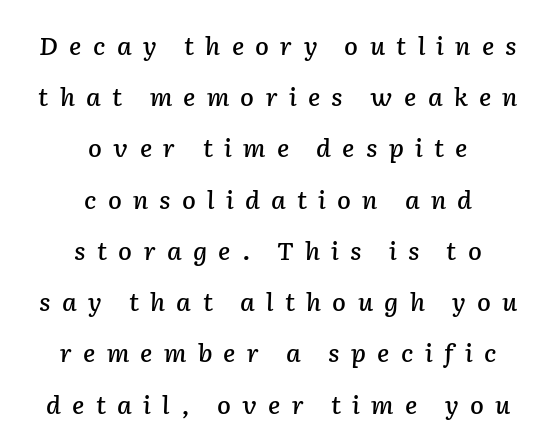
Each word looks stretched out because of the extra space between its letters. If you folded the block vertically in half, each line would mirror itself in length. The space beneath each line is pristine and unruled. Italic? Definitely — the glyphs are oblique. Each new line begins a long way beneath the previous one.
